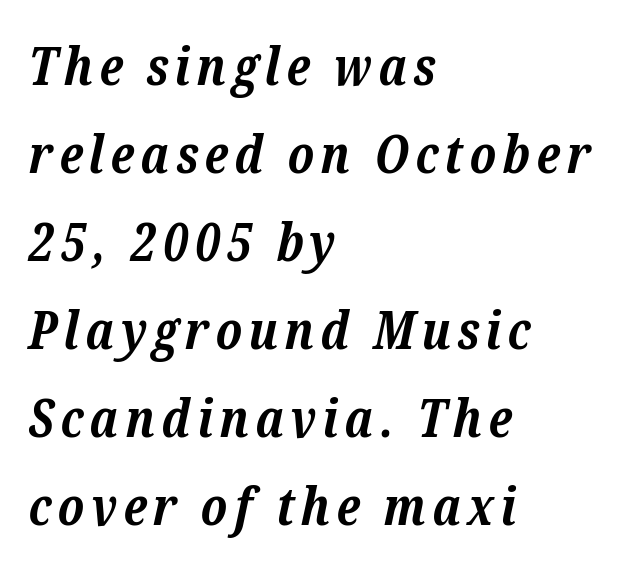
The image shows 53 px bold serif type, italic (leaning right); set left-aligned, normal line spacing (1.66x), not underlined; low stroke contrast and a medium x-height.
